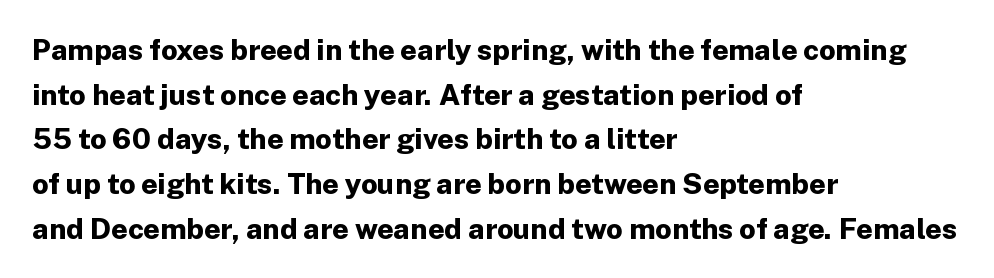
{"serif": "no", "italic": "no", "bold": "yes", "weight": "bold", "width": "normal", "stroke_contrast": "low", "x_height": "medium", "monospaced": "no", "underline": "no", "align": "left", "line_spacing": "normal", "line_spacing_ratio": 1.54, "letter_spacing": "normal", "letter_spacing_em": 0.0, "glyph_px": 29}
